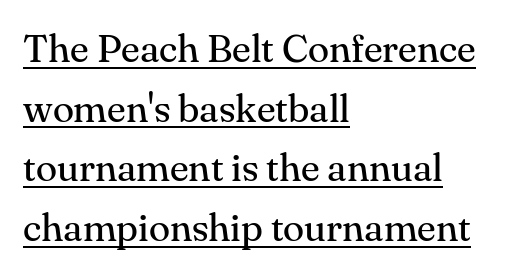
Varying glyph widths throughout — classic text-font behaviour. Small tapered or slab feet sit at the stroke ends, so this counts as serif. In terms of posture, this sample is upright. In terms of leading, this rendering sits right in the middle.
